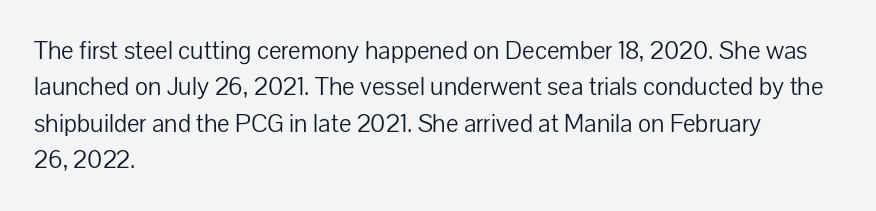
{"italic": "no", "bold": "no", "underline": "no", "align": "left", "line_spacing": "normal", "line_spacing_ratio": 1.46, "letter_spacing": "normal", "letter_spacing_em": 0.0, "glyph_px": 25}
